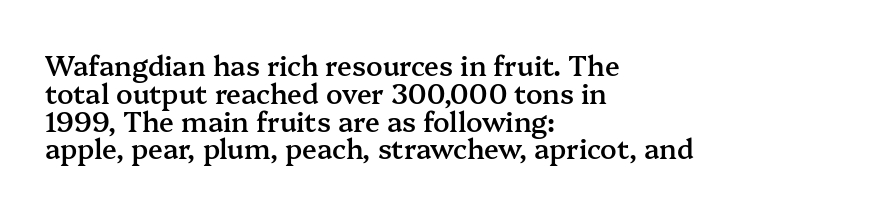
{"italic": "no", "bold": "semi", "underline": "no", "align": "left", "line_spacing": "tight", "line_spacing_ratio": 1.03, "letter_spacing": "normal", "letter_spacing_em": 0.0, "glyph_px": 27}
